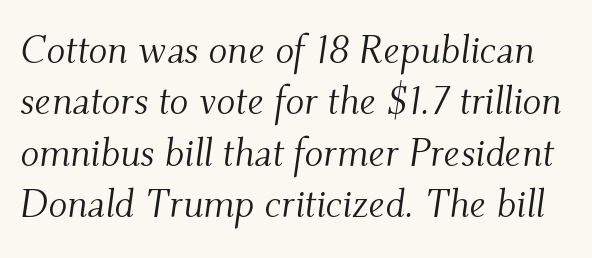
The image shows 39 px light serif type, italic (leaning right); set normal line spacing (1.32x), normal letter spacing, not underlined; medium stroke contrast and a small x-height.
